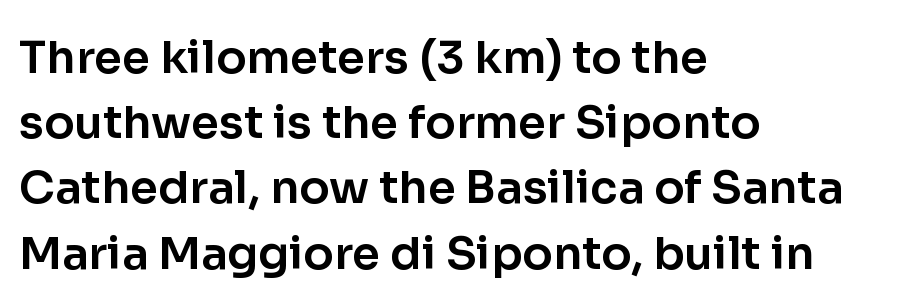
Q: Is the text italic (slanted)? A: No, it is upright.
Q: Is the typeface a serif or a sans-serif typeface? A: Sans-serif.
Q: Is the text underlined? A: No.
Q: How is the paragraph aligned? A: Left-aligned.
Q: Is the spacing between letters normal or unusually wide? A: Normal.
Q: Is the spacing between lines tight, normal or loose? A: Normal.
Q: Width (condensed, normal, or wide)? A: Normal.
Q: Stroke contrast? A: Low.
Q: x-height? A: Medium.
Q: Monospaced? A: No.
